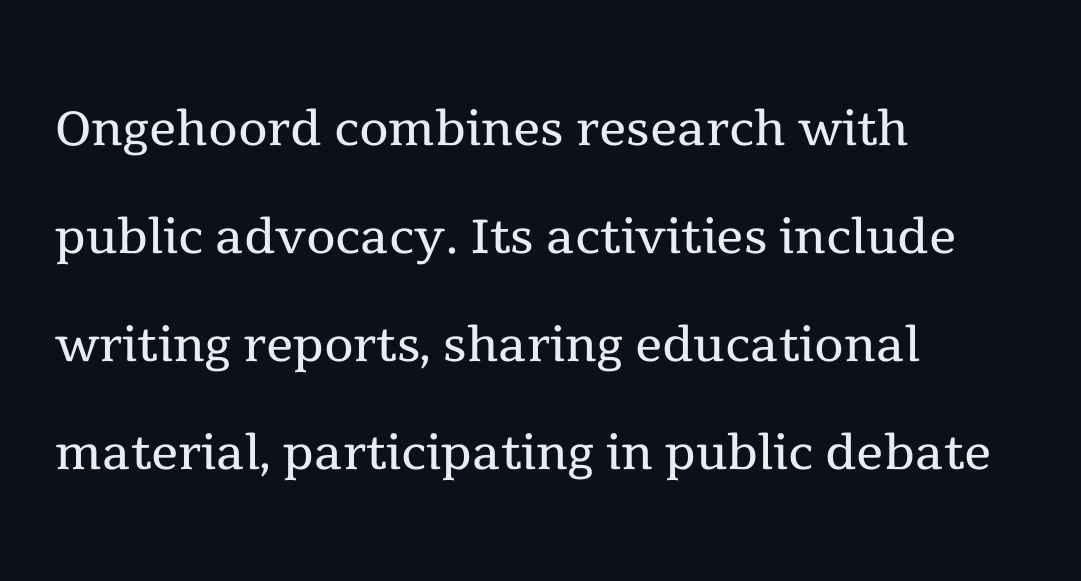
The rendering uses natural spacing where letterforms have individual widths. Little horizontal feet cap the strokes, marking this as serif type. Each row of text sits above clean, open space. This is not heavy type; no bold has been used. One-word summary of the alignment: left. Leading: standard.
